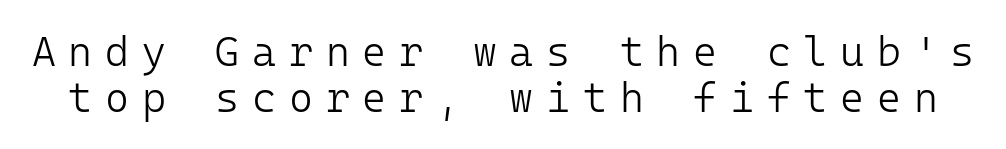
Q: Is the text bold? A: No.
Q: Is the text italic (slanted)? A: No, it is upright.
Q: Is the typeface a serif or a sans-serif typeface? A: Sans-serif.
Q: Is the text underlined? A: No.
Q: Is the spacing between letters normal or unusually wide? A: Unusually wide.
Q: Is the spacing between lines tight, normal or loose? A: Tight.
Q: Width (condensed, normal, or wide)? A: Normal.
Q: Stroke contrast? A: Low.
Q: x-height? A: Medium.
Q: Monospaced? A: Yes.
